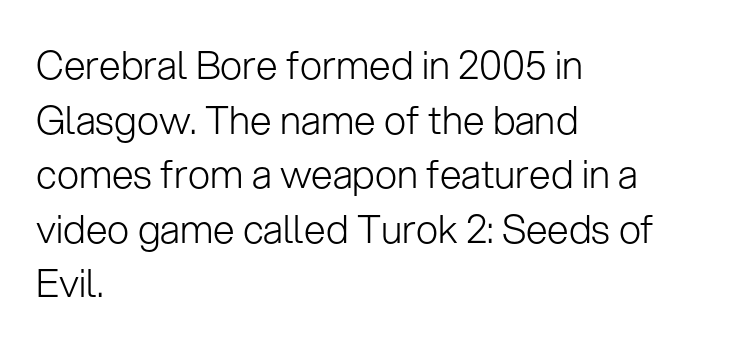
The line texture is even and compact thanks to regular tracking. Quick note: underline off. Does the type have serifs? No, each stem ends abruptly. Varying glyph widths throughout — classic text-font behaviour. The letters stand straight up with perfectly vertical stems.
